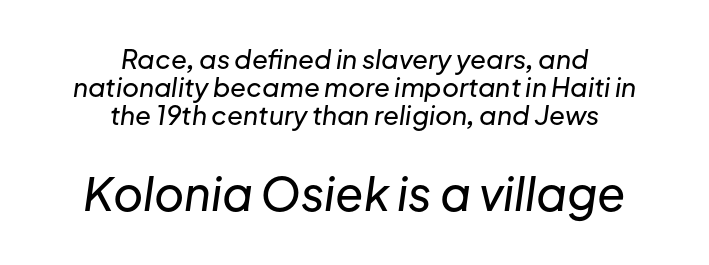
{"italic": "yes", "lean": "right", "slant_degrees": 8, "width": "normal", "stroke_contrast": "low", "x_height": "medium", "monospaced": "no", "underline": "no", "align": "center", "line_spacing": "tight", "line_spacing_ratio": 1.08, "letter_spacing": "normal", "letter_spacing_em": 0.0, "larger_block": "second", "size_ratio": 1.77, "glyph_px": 46}
